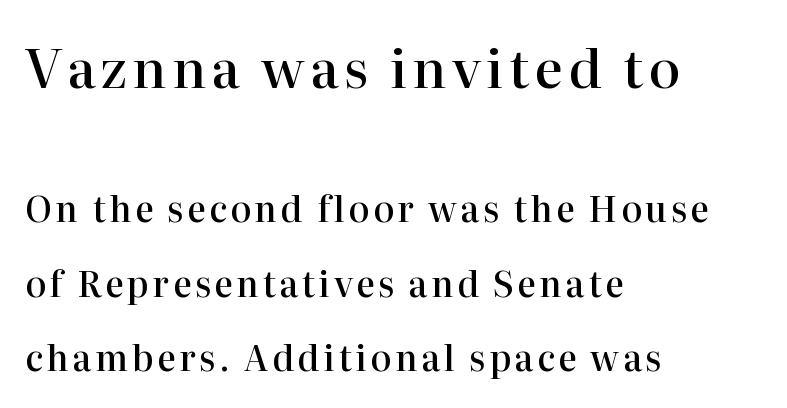
Q: Is the text bold? A: Semi-bold.
Q: Is the text italic (slanted)? A: No, it is upright.
Q: Is the typeface a serif or a sans-serif typeface? A: Serif.
Q: Is the text underlined? A: No.
Q: How is the paragraph aligned? A: Left-aligned.
Q: Is the spacing between lines tight, normal or loose? A: Loose.
Q: Which block of text is set in a larger size, the first (top) or the second (bottom)? A: The first (top) one.
Q: Width (condensed, normal, or wide)? A: Normal.
Q: Stroke contrast? A: High.
Q: x-height? A: Medium.
Q: Monospaced? A: No.
